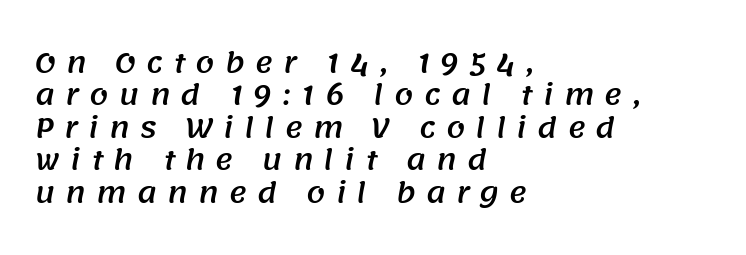
Reading down the block, your eye returns to a fixed left position each line. What stands out about the letter spacing? Its width — letters are far apart. No word sits above an underline.
